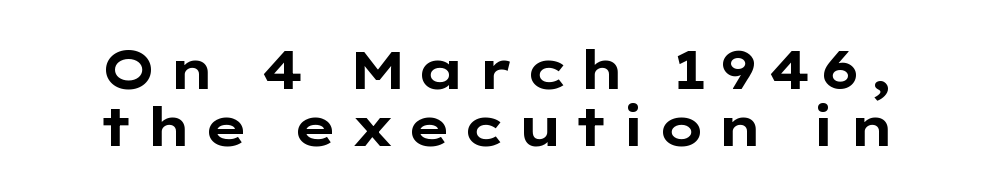
The image shows 54 px bold, wide sans-serif type, upright; set tight line spacing (1.05x), not underlined; low stroke contrast and a medium x-height.
